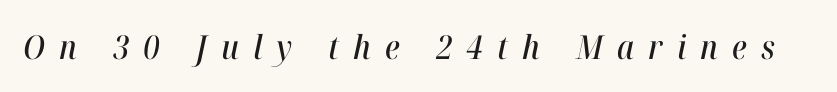
Q: Is the text italic (slanted)? A: Yes, it leans right by about 12 degrees.
Q: Is the text underlined? A: No.
Q: Is the spacing between letters normal or unusually wide? A: Unusually wide.
Q: Width (condensed, normal, or wide)? A: Condensed.
Q: Stroke contrast? A: High.
Q: x-height? A: Medium.
Q: Monospaced? A: No.
